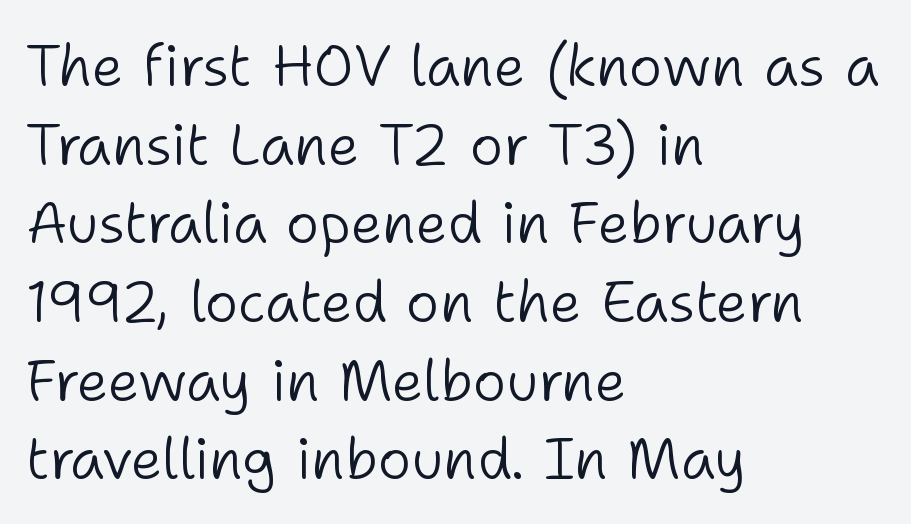
{"serif": "no", "italic": "no", "bold": "no", "weight": "light", "width": "normal", "stroke_contrast": "low", "x_height": "medium", "monospaced": "no", "underline": "no", "align": "left", "line_spacing": "normal", "line_spacing_ratio": 1.38, "letter_spacing": "normal", "letter_spacing_em": 0.0, "glyph_px": 57}
